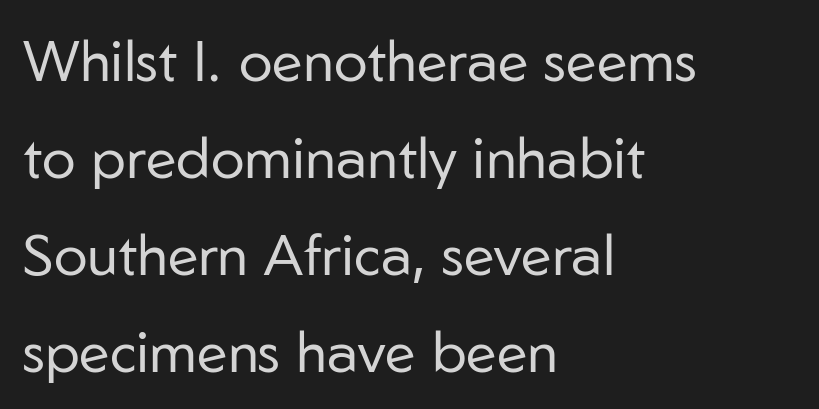
Q: Is the text bold? A: No.
Q: Is the text italic (slanted)? A: No, it is upright.
Q: Is the typeface a serif or a sans-serif typeface? A: Sans-serif.
Q: Is the text underlined? A: No.
Q: How is the paragraph aligned? A: Left-aligned.
Q: Is the spacing between letters normal or unusually wide? A: Normal.
Q: Is the spacing between lines tight, normal or loose? A: Normal.
Q: Width (condensed, normal, or wide)? A: Normal.
Q: Stroke contrast? A: Low.
Q: x-height? A: Medium.
Q: Monospaced? A: No.
